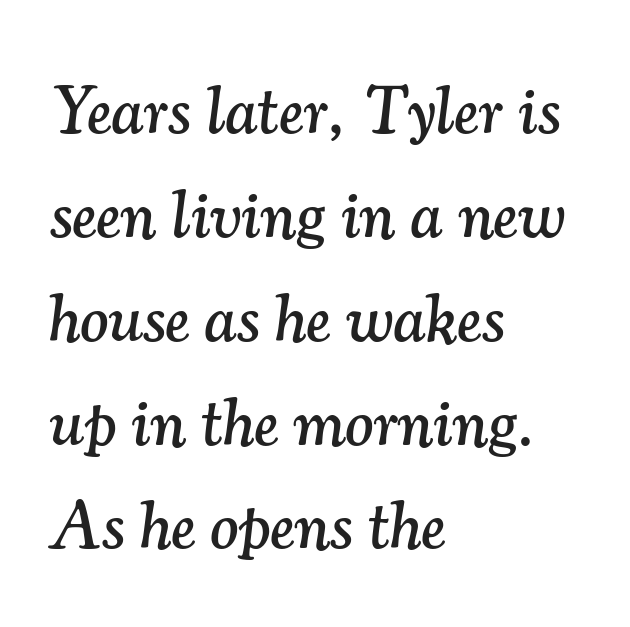
{"serif": "yes", "italic": "yes", "lean": "right", "slant_degrees": 7, "width": "normal", "stroke_contrast": "medium", "x_height": "small", "monospaced": "no", "underline": "no", "align": "left", "line_spacing": "normal", "line_spacing_ratio": 1.55, "letter_spacing": "normal", "letter_spacing_em": 0.0, "glyph_px": 67}
